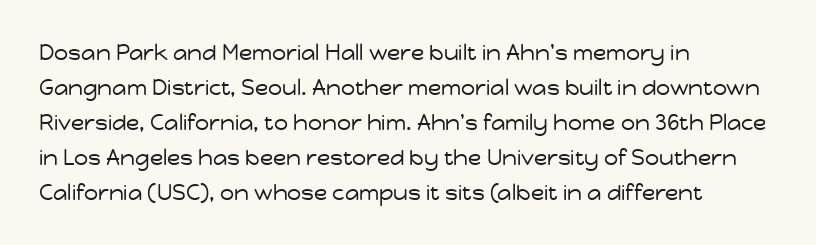
The image shows 22 px text type, upright; set left-aligned, normal line spacing (1.59x), normal letter spacing, not underlined.
